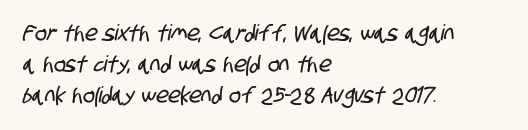
Q: Is the text underlined? A: No.
Q: How is the paragraph aligned? A: Left-aligned.
Q: Is the spacing between letters normal or unusually wide? A: Normal.
Q: Is the spacing between lines tight, normal or loose? A: Normal.
